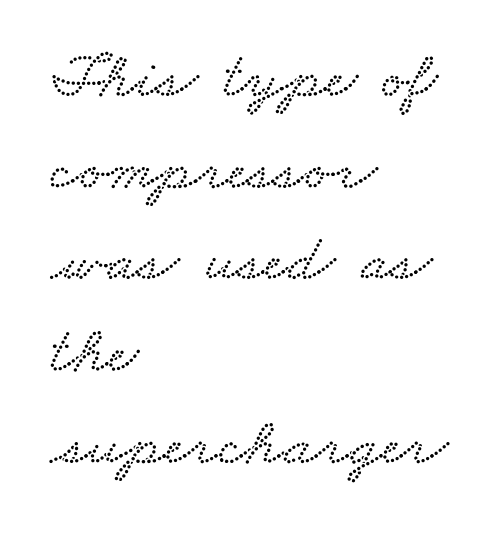
{"width": "wide", "stroke_contrast": "low", "x_height": "small", "monospaced": "no", "underline": "no", "align": "left", "line_spacing": "normal", "line_spacing_ratio": 1.39, "letter_spacing": "normal", "letter_spacing_em": 0.0, "glyph_px": 66}
